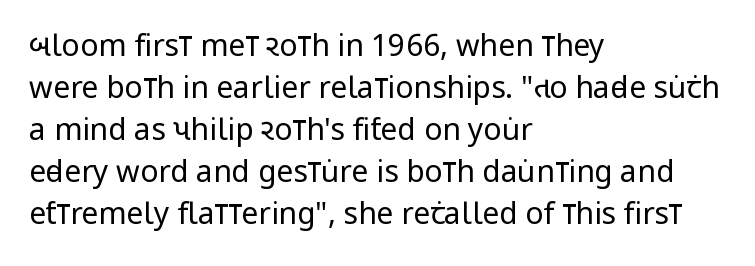
{"serif": "no", "italic": "no", "bold": "no", "weight": "regular", "width": "condensed", "stroke_contrast": "low", "x_height": "large", "monospaced": "no", "underline": "no", "align": "left", "line_spacing": "normal", "line_spacing_ratio": 1.4, "letter_spacing": "normal", "letter_spacing_em": 0.0, "glyph_px": 30}
